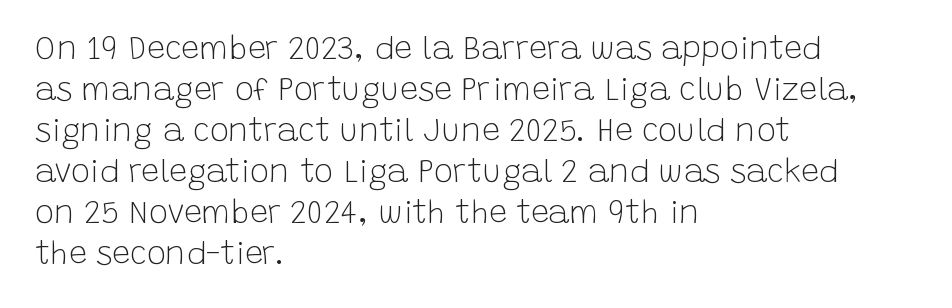
The image shows 32 px light sans-serif type, upright; set left-aligned, normal line spacing (1.28x), normal letter spacing, not underlined; low stroke contrast and a large x-height.
